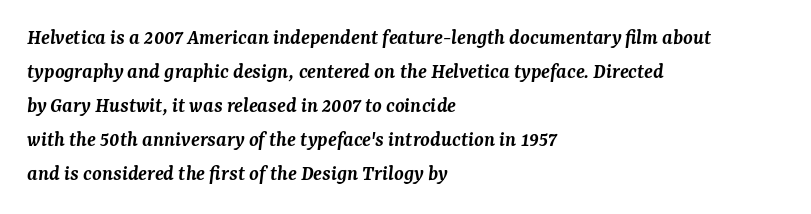
Q: Is the text bold? A: Semi-bold.
Q: Is the text italic (slanted)? A: Yes, it leans right by about 7 degrees.
Q: Is the text underlined? A: No.
Q: How is the paragraph aligned? A: Left-aligned.
Q: Is the spacing between letters normal or unusually wide? A: Normal.
Q: Is the spacing between lines tight, normal or loose? A: Normal.
